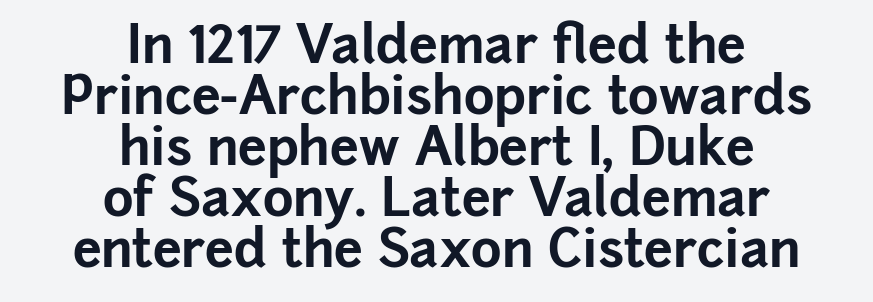
Rows of type sit shoulder to shoulder in the vertical direction. A typesetter would label this face a sans. Think of a printed novel: that variable character pitch is what you see here. The typography opts for an upright posture over an oblique one. The string is rendered with underlining switched off.
